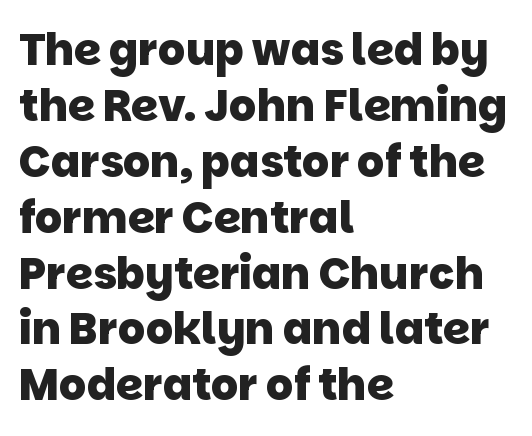
Where is the straight margin? On the left. Here the glyphs are tracked normally, forming tight word shapes. The words here are not underlined. Is the type bold? Yes — the strokes are clearly thick and heavy.
